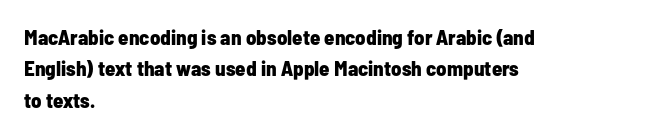
Q: Is the text bold? A: Yes.
Q: Is the text italic (slanted)? A: No, it is upright.
Q: Is the text underlined? A: No.
Q: How is the paragraph aligned? A: Left-aligned.
Q: Is the spacing between letters normal or unusually wide? A: Normal.
Q: Is the spacing between lines tight, normal or loose? A: Normal.
